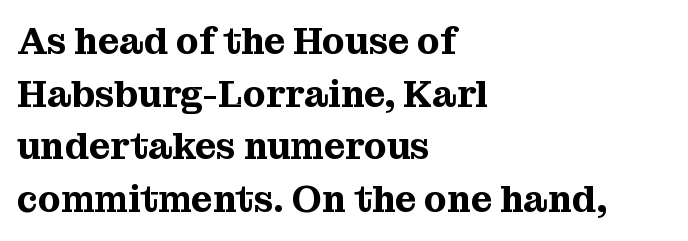
Q: Is the text italic (slanted)? A: No, it is upright.
Q: Is the typeface a serif or a sans-serif typeface? A: Serif.
Q: Is the text underlined? A: No.
Q: How is the paragraph aligned? A: Left-aligned.
Q: Is the spacing between letters normal or unusually wide? A: Normal.
Q: Is the spacing between lines tight, normal or loose? A: Normal.
Q: Width (condensed, normal, or wide)? A: Normal.
Q: Stroke contrast? A: Medium.
Q: x-height? A: Medium.
Q: Monospaced? A: No.
